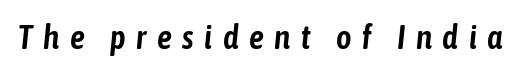
{"italic": "yes", "lean": "right", "slant_degrees": 6, "width": "condensed", "stroke_contrast": "low", "x_height": "medium", "monospaced": "no", "underline": "no", "letter_spacing": "wide", "letter_spacing_em": 0.32, "glyph_px": 33}
